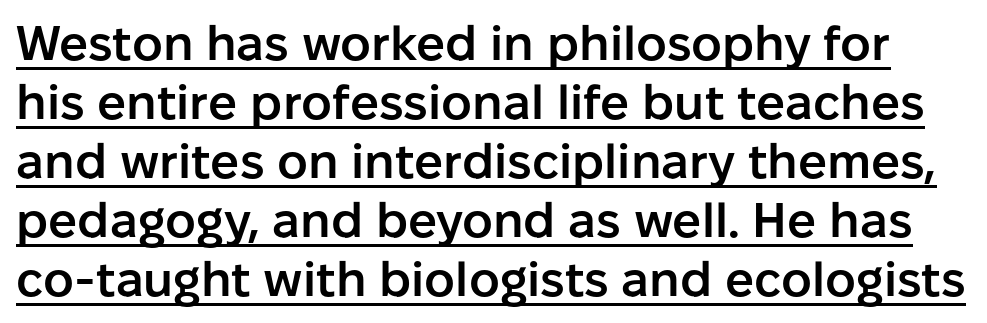
Italic: no, the glyphs are upright roman. Firm but not heavy-handed strokes: this text is semibold. Note: no serifs on the glyphs. A typesetter would call this proportional, since set widths differ per character.
